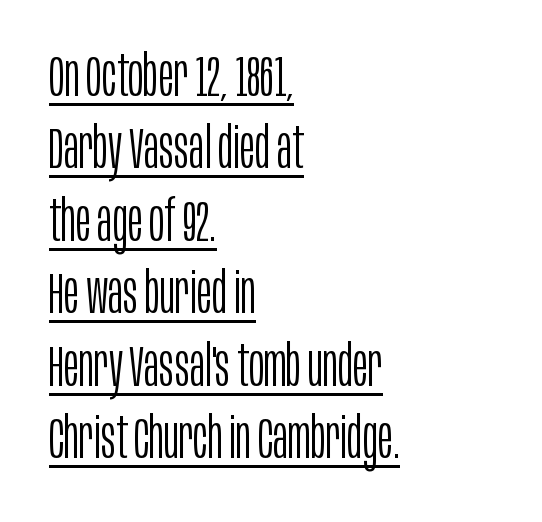
The image shows 58 px light, condensed sans-serif type, upright; set left-aligned, normal line spacing (1.25x), normal letter spacing, underlined; low stroke contrast and a large x-height.
